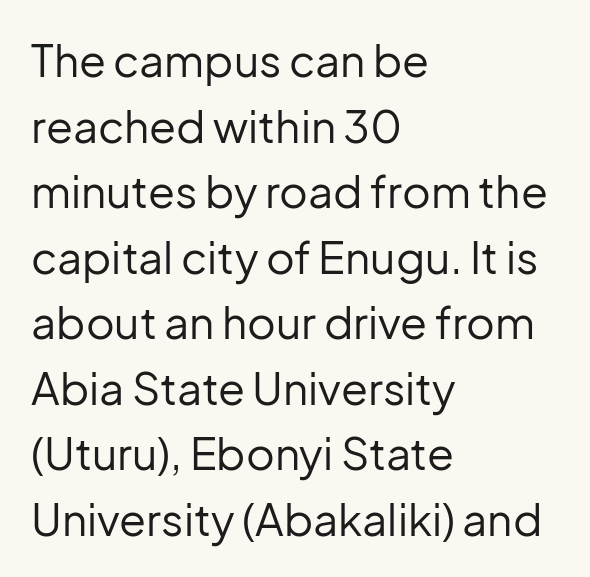
Q: Is the text bold? A: No.
Q: Is the text italic (slanted)? A: No, it is upright.
Q: Is the typeface a serif or a sans-serif typeface? A: Sans-serif.
Q: Is the text underlined? A: No.
Q: How is the paragraph aligned? A: Left-aligned.
Q: Is the spacing between letters normal or unusually wide? A: Normal.
Q: Is the spacing between lines tight, normal or loose? A: Normal.
Q: Width (condensed, normal, or wide)? A: Normal.
Q: Stroke contrast? A: Low.
Q: x-height? A: Medium.
Q: Monospaced? A: No.
